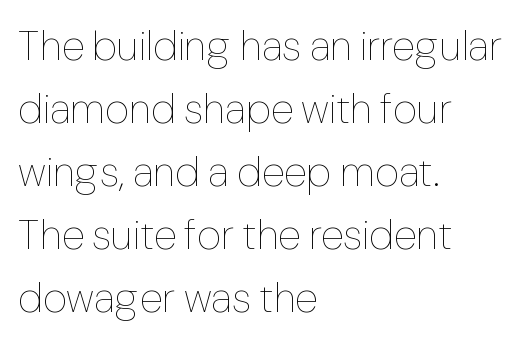
Q: Is the text bold? A: No.
Q: Is the text italic (slanted)? A: No, it is upright.
Q: Is the text underlined? A: No.
Q: How is the paragraph aligned? A: Left-aligned.
Q: Is the spacing between letters normal or unusually wide? A: Normal.
Q: Is the spacing between lines tight, normal or loose? A: Normal.
Q: Width (condensed, normal, or wide)? A: Normal.
Q: Stroke contrast? A: Low.
Q: x-height? A: Medium.
Q: Monospaced? A: No.
